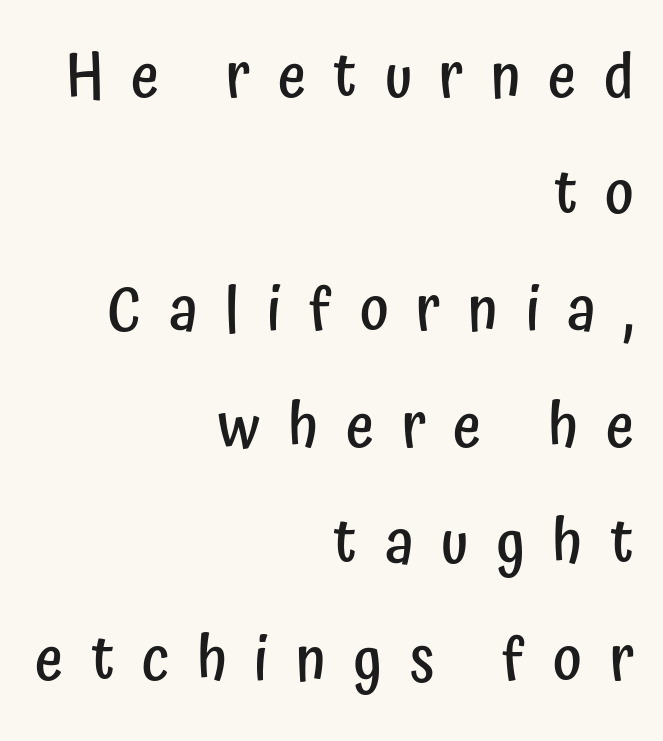
Q: Is the text bold? A: Semi-bold.
Q: Is the text italic (slanted)? A: No, it is upright.
Q: Is the typeface a serif or a sans-serif typeface? A: Sans-serif.
Q: Is the text underlined? A: No.
Q: How is the paragraph aligned? A: Right-aligned.
Q: Is the spacing between letters normal or unusually wide? A: Unusually wide.
Q: Is the spacing between lines tight, normal or loose? A: Loose.
Q: Width (condensed, normal, or wide)? A: Condensed.
Q: Stroke contrast? A: Low.
Q: x-height? A: Medium.
Q: Monospaced? A: No.
